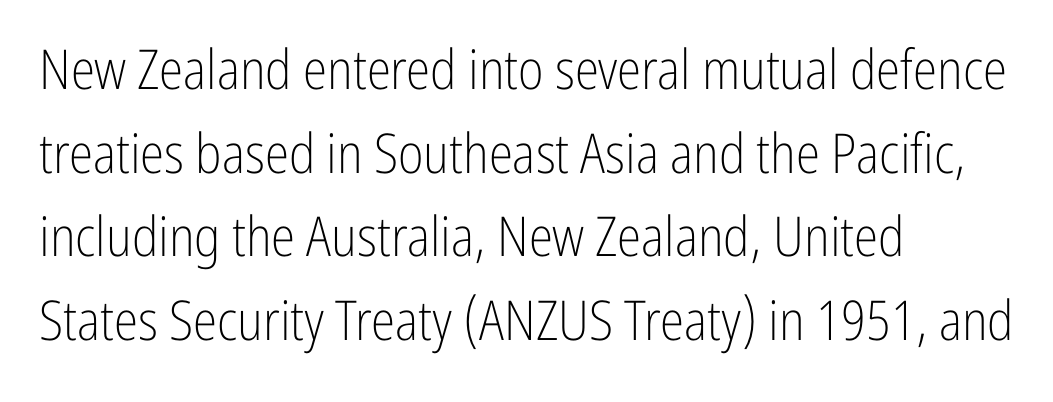
The image shows 55 px light, condensed sans-serif type, upright; set left-aligned, normal line spacing (1.52x), normal letter spacing, not underlined; low stroke contrast and a medium x-height.
